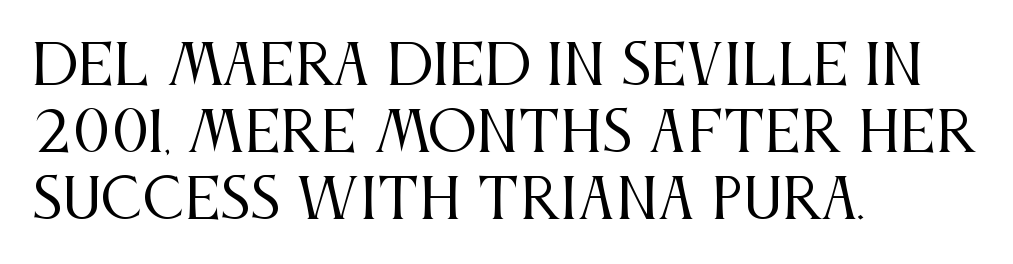
Q: Is the text bold? A: No.
Q: Is the text italic (slanted)? A: No, it is upright.
Q: Is the typeface a serif or a sans-serif typeface? A: Serif.
Q: Is the text underlined? A: No.
Q: How is the paragraph aligned? A: Left-aligned.
Q: Is the spacing between letters normal or unusually wide? A: Normal.
Q: Width (condensed, normal, or wide)? A: Condensed.
Q: Stroke contrast? A: Medium.
Q: x-height? A: Large.
Q: Monospaced? A: No.
